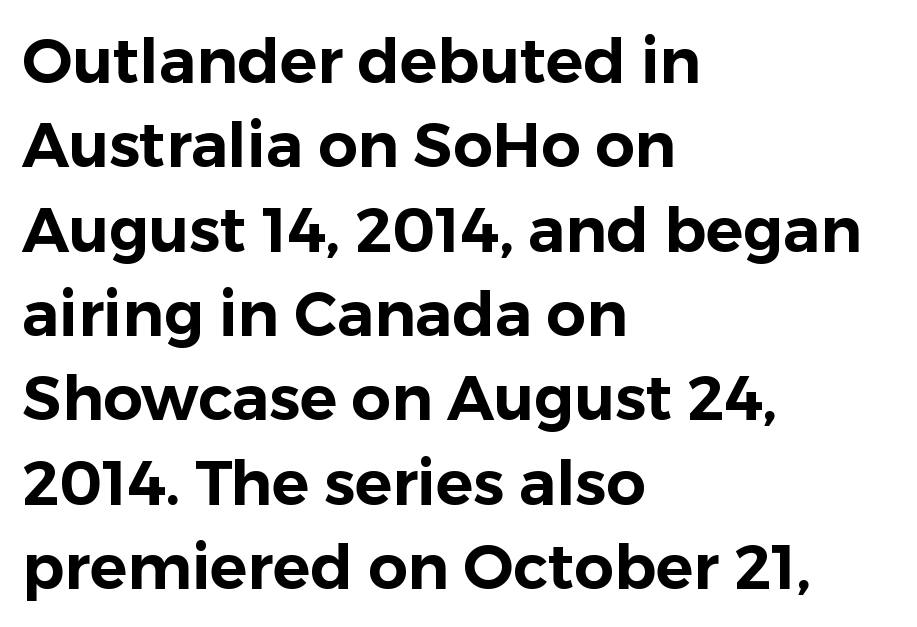
Q: Is the text italic (slanted)? A: No, it is upright.
Q: Is the typeface a serif or a sans-serif typeface? A: Sans-serif.
Q: Is the text underlined? A: No.
Q: How is the paragraph aligned? A: Left-aligned.
Q: Is the spacing between letters normal or unusually wide? A: Normal.
Q: Is the spacing between lines tight, normal or loose? A: Normal.
Q: Width (condensed, normal, or wide)? A: Normal.
Q: Stroke contrast? A: Low.
Q: x-height? A: Medium.
Q: Monospaced? A: No.
